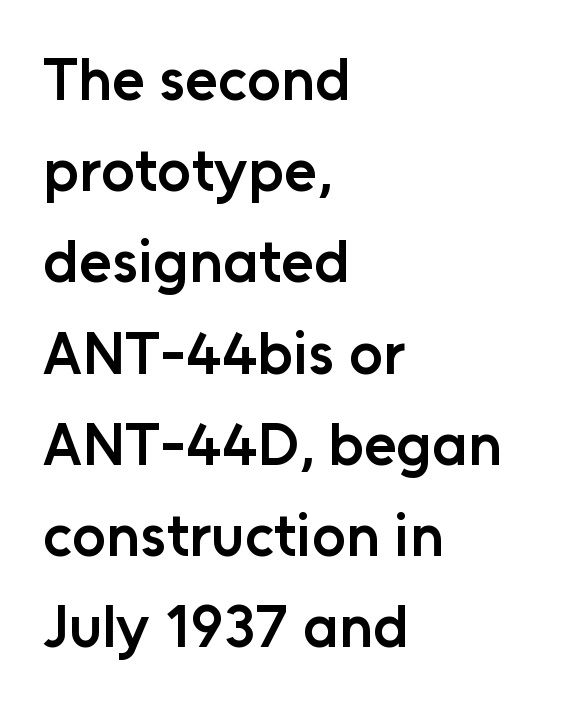
The image shows 60 px semibold sans-serif type, upright; set left-aligned, normal line spacing (1.52x), normal letter spacing, not underlined; low stroke contrast and a medium x-height.
